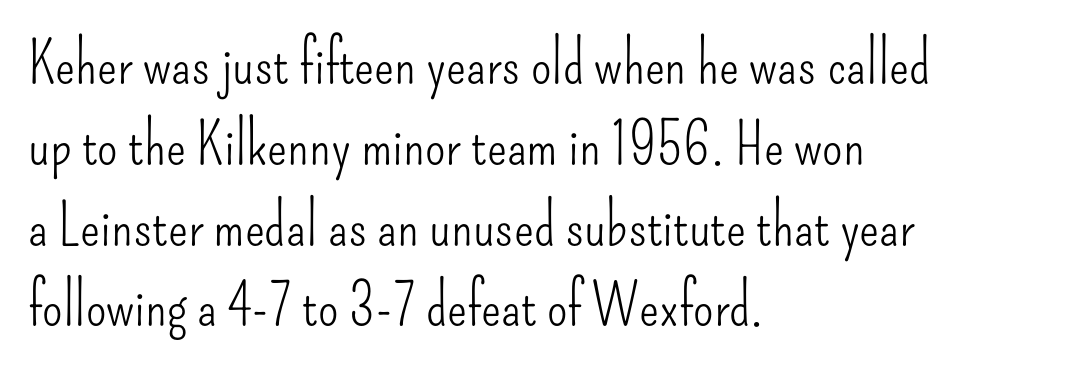
{"serif": "no", "italic": "no", "bold": "no", "weight": "light", "width": "condensed", "stroke_contrast": "low", "x_height": "small", "monospaced": "no", "underline": "no", "align": "left", "line_spacing": "normal", "line_spacing_ratio": 1.37, "letter_spacing": "normal", "letter_spacing_em": 0.0, "glyph_px": 59}
